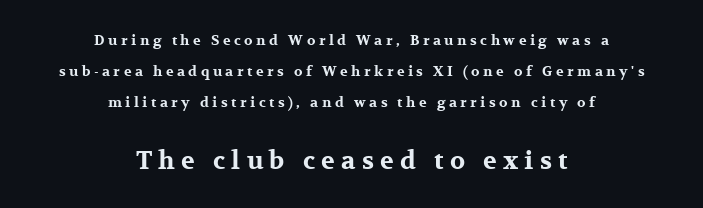
The image shows 25 px bold type, upright; set centered, loose line spacing (2.21x), unusually wide letter spacing (+0.25 em), not underlined; the second (bottom) block is 1.79x larger.
